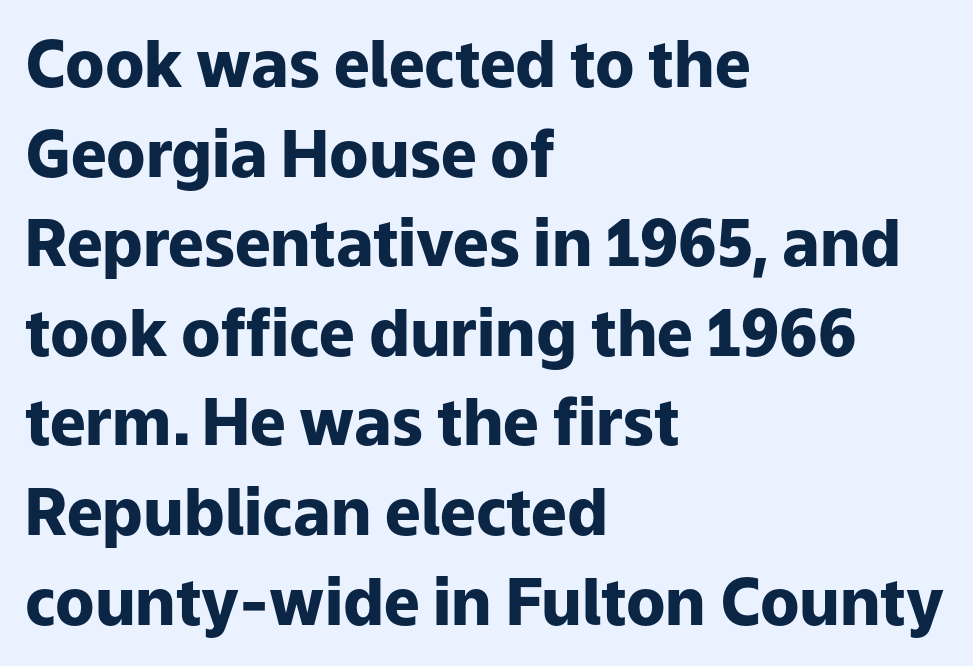
Q: Is the text bold? A: Yes.
Q: Is the text italic (slanted)? A: No, it is upright.
Q: Is the typeface a serif or a sans-serif typeface? A: Sans-serif.
Q: Is the text underlined? A: No.
Q: How is the paragraph aligned? A: Left-aligned.
Q: Is the spacing between letters normal or unusually wide? A: Normal.
Q: Is the spacing between lines tight, normal or loose? A: Normal.
Q: Width (condensed, normal, or wide)? A: Normal.
Q: Stroke contrast? A: Low.
Q: x-height? A: Medium.
Q: Monospaced? A: No.
